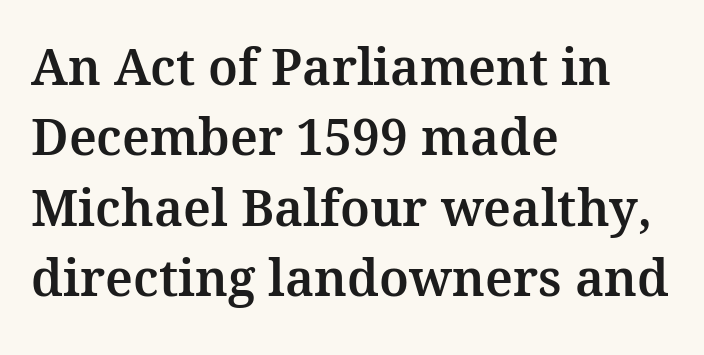
Q: Is the text italic (slanted)? A: No, it is upright.
Q: Is the typeface a serif or a sans-serif typeface? A: Serif.
Q: Is the text underlined? A: No.
Q: How is the paragraph aligned? A: Left-aligned.
Q: Is the spacing between letters normal or unusually wide? A: Normal.
Q: Is the spacing between lines tight, normal or loose? A: Normal.
Q: Width (condensed, normal, or wide)? A: Normal.
Q: Stroke contrast? A: Medium.
Q: x-height? A: Medium.
Q: Monospaced? A: No.
